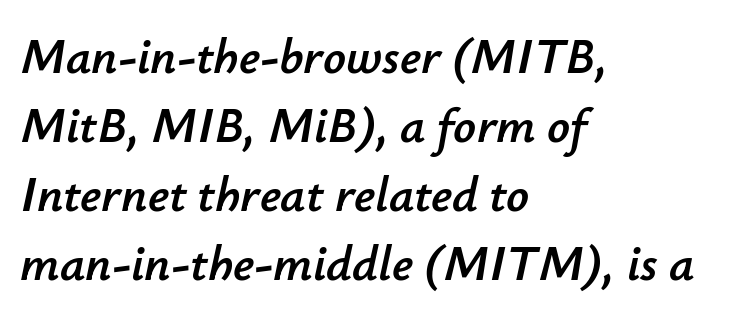
Q: Is the text italic (slanted)? A: Yes, it leans right by about 12 degrees.
Q: Is the text underlined? A: No.
Q: How is the paragraph aligned? A: Left-aligned.
Q: Is the spacing between letters normal or unusually wide? A: Normal.
Q: Is the spacing between lines tight, normal or loose? A: Normal.
Q: Width (condensed, normal, or wide)? A: Normal.
Q: Stroke contrast? A: Low.
Q: x-height? A: Small.
Q: Monospaced? A: No.
